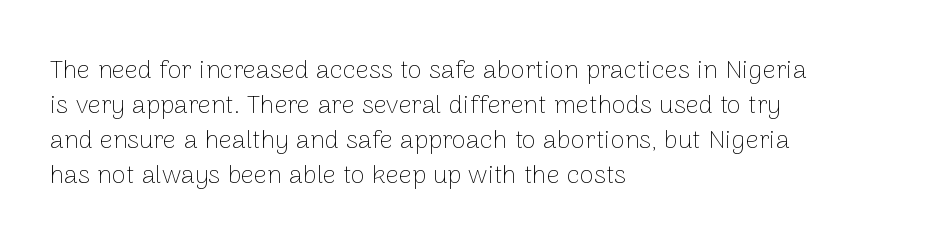
Q: Is the text bold? A: No.
Q: Is the text italic (slanted)? A: No, it is upright.
Q: Is the text underlined? A: No.
Q: How is the paragraph aligned? A: Left-aligned.
Q: Is the spacing between letters normal or unusually wide? A: Normal.
Q: Is the spacing between lines tight, normal or loose? A: Normal.
